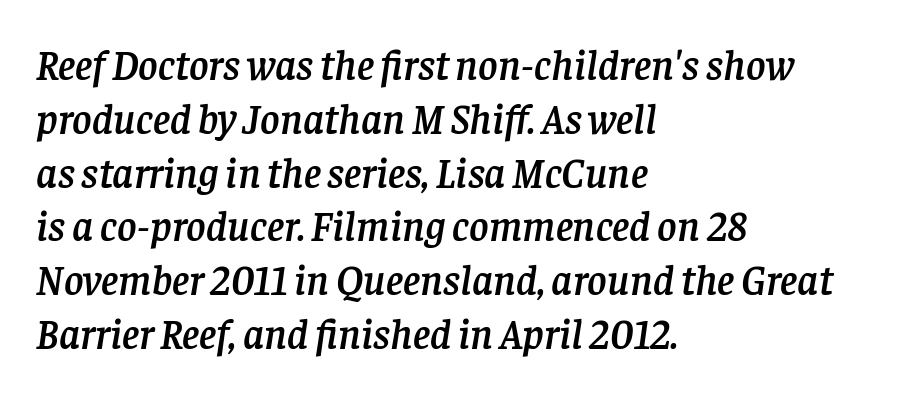
Q: Is the text italic (slanted)? A: Yes, it leans right by about 8 degrees.
Q: Is the typeface a serif or a sans-serif typeface? A: Serif.
Q: Is the text underlined? A: No.
Q: How is the paragraph aligned? A: Left-aligned.
Q: Is the spacing between letters normal or unusually wide? A: Normal.
Q: Is the spacing between lines tight, normal or loose? A: Normal.
Q: Width (condensed, normal, or wide)? A: Normal.
Q: Stroke contrast? A: Low.
Q: x-height? A: Large.
Q: Monospaced? A: No.
